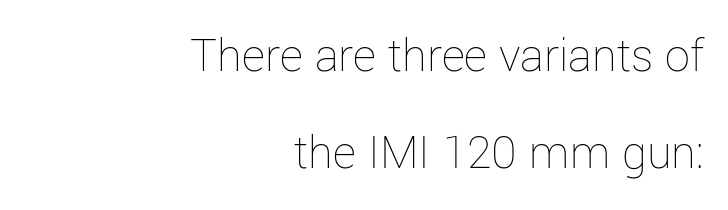
The zone under the glyphs is completely vacant. Reading down the column, the eye jumps a long way to each next line. Posture: vertical. Visually the block forms a straight wall on the right and a jagged coastline on the left.
